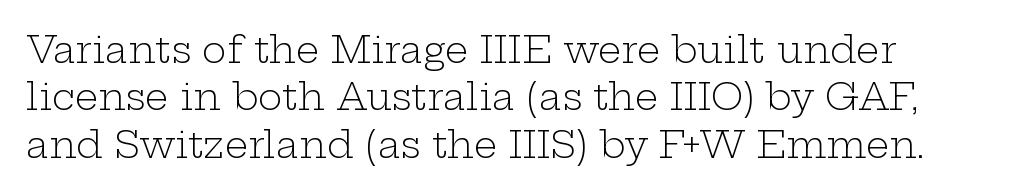
The image shows 37 px light, wide serif type, upright; set normal line spacing (1.28x), normal letter spacing, not underlined; low stroke contrast and a medium x-height.
